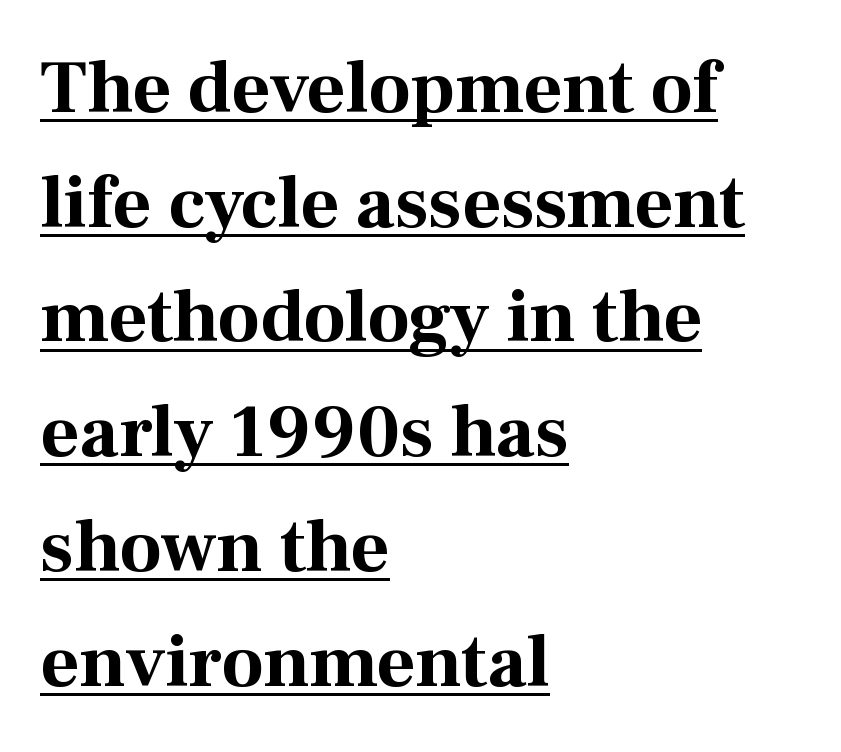
Q: Is the text bold? A: Yes.
Q: Is the text italic (slanted)? A: No, it is upright.
Q: Is the typeface a serif or a sans-serif typeface? A: Serif.
Q: Is the text underlined? A: Yes.
Q: How is the paragraph aligned? A: Left-aligned.
Q: Is the spacing between letters normal or unusually wide? A: Normal.
Q: Is the spacing between lines tight, normal or loose? A: Normal.
Q: Width (condensed, normal, or wide)? A: Normal.
Q: Stroke contrast? A: Medium.
Q: x-height? A: Medium.
Q: Monospaced? A: No.
